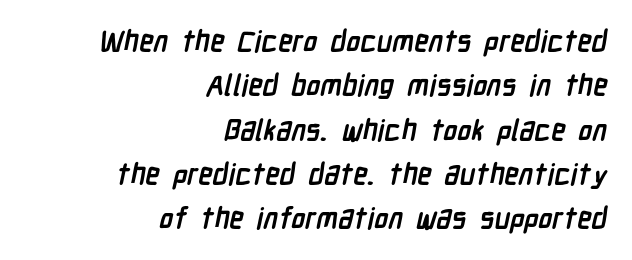
{"serif": "no", "bold": "yes", "weight": "semibold", "width": "condensed", "stroke_contrast": "low", "x_height": "medium", "monospaced": "no", "underline": "no", "align": "right", "line_spacing": "normal", "line_spacing_ratio": 1.53, "letter_spacing": "normal", "letter_spacing_em": 0.0, "glyph_px": 29}
